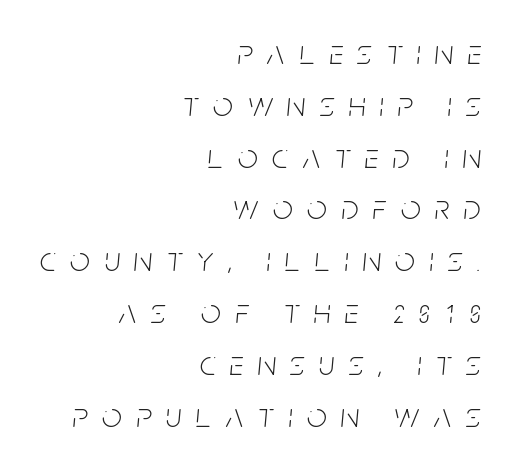
{"italic": "yes", "lean": "right", "slant_degrees": 5, "bold": "no", "weight": "light", "width": "condensed", "stroke_contrast": "low", "x_height": "large", "monospaced": "no", "underline": "no", "align": "right", "line_spacing": "normal", "line_spacing_ratio": 1.48, "letter_spacing": "wide", "letter_spacing_em": 0.41, "glyph_px": 35}
